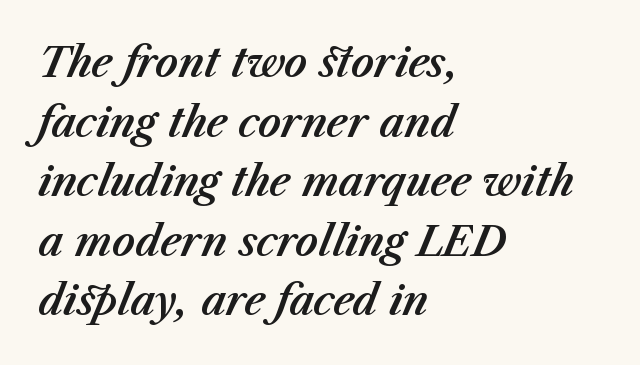
The image shows 40 px text type, italic (leaning right); set left-aligned, normal line spacing (1.49x), normal letter spacing, not underlined; medium stroke contrast and a medium x-height.
